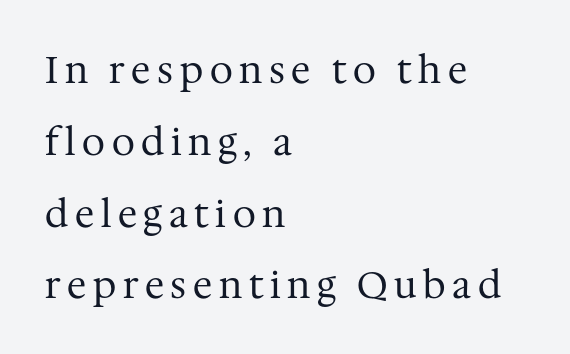
Q: Is the text bold? A: No.
Q: Is the text italic (slanted)? A: No, it is upright.
Q: Is the typeface a serif or a sans-serif typeface? A: Serif.
Q: Is the text underlined? A: No.
Q: How is the paragraph aligned? A: Left-aligned.
Q: Is the spacing between lines tight, normal or loose? A: Loose.
Q: Width (condensed, normal, or wide)? A: Normal.
Q: Stroke contrast? A: Medium.
Q: x-height? A: Medium.
Q: Monospaced? A: No.
